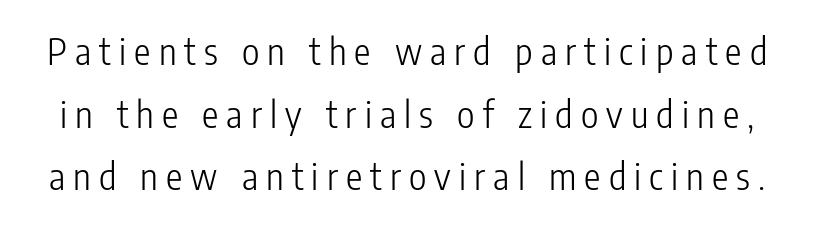
The image shows 37 px light, condensed sans-serif type, upright; set normal line spacing (1.69x), unusually wide letter spacing (+0.22 em), not underlined; low stroke contrast and a medium x-height.
